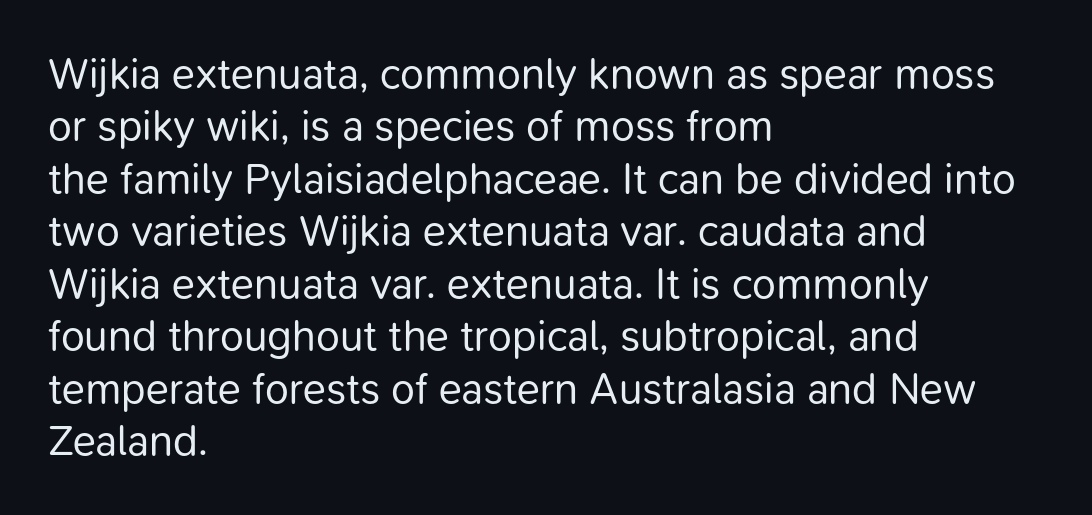
{"serif": "no", "italic": "no", "bold": "no", "weight": "regular", "width": "normal", "stroke_contrast": "low", "x_height": "medium", "monospaced": "no", "underline": "no", "align": "left", "line_spacing_ratio": 1.22, "letter_spacing": "normal", "letter_spacing_em": 0.0, "glyph_px": 43}
